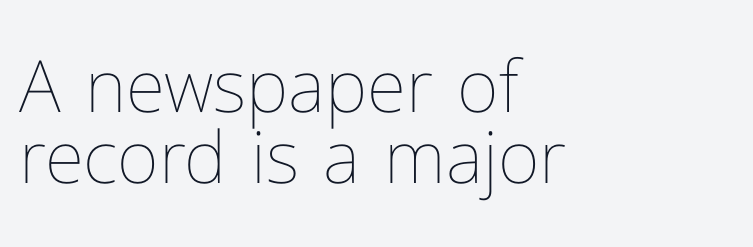
Q: Is the text bold? A: No.
Q: Is the text italic (slanted)? A: No, it is upright.
Q: Is the text underlined? A: No.
Q: How is the paragraph aligned? A: Left-aligned.
Q: Is the spacing between letters normal or unusually wide? A: Normal.
Q: Is the spacing between lines tight, normal or loose? A: Tight.
Q: Width (condensed, normal, or wide)? A: Normal.
Q: Stroke contrast? A: Low.
Q: x-height? A: Medium.
Q: Monospaced? A: No.
